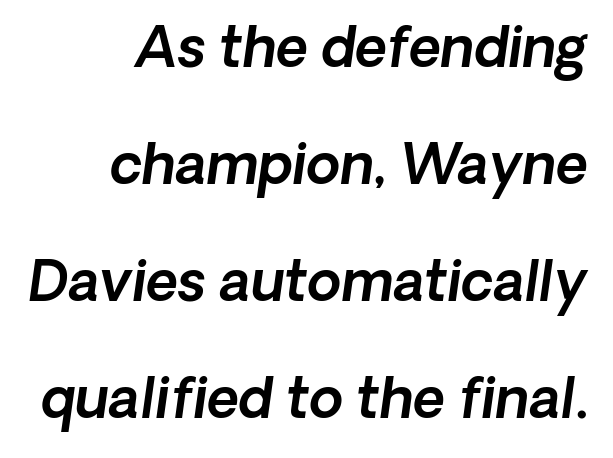
The image shows 55 px sans-serif type; set right-aligned, loose line spacing (2.13x), normal letter spacing, not underlined; a medium x-height.
